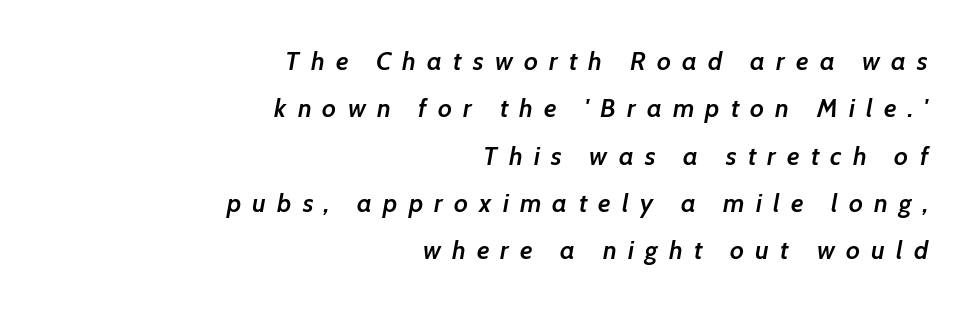
Between one letter and the next there's a generous, obvious gap. Typographic density is moderately raised because the face is semibold. Descenders hang freely into open space. Rendered with sloped, italic letterforms. Line ends are locked; line starts wander.
